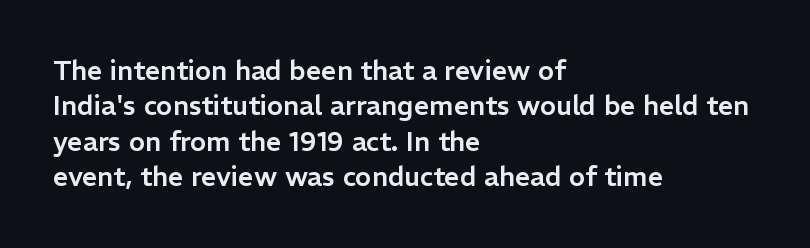
{"italic": "no", "underline": "no", "align": "left", "line_spacing": "normal", "line_spacing_ratio": 1.31, "letter_spacing": "normal", "letter_spacing_em": 0.0, "glyph_px": 27}
